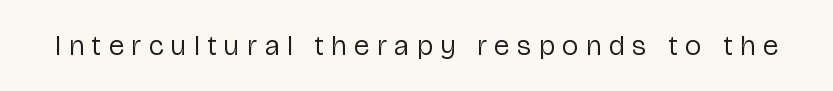
The image shows 28 px regular-weight sans-serif type, upright; set unusually wide letter spacing (+0.28 em), not underlined; low stroke contrast and a medium x-height.
